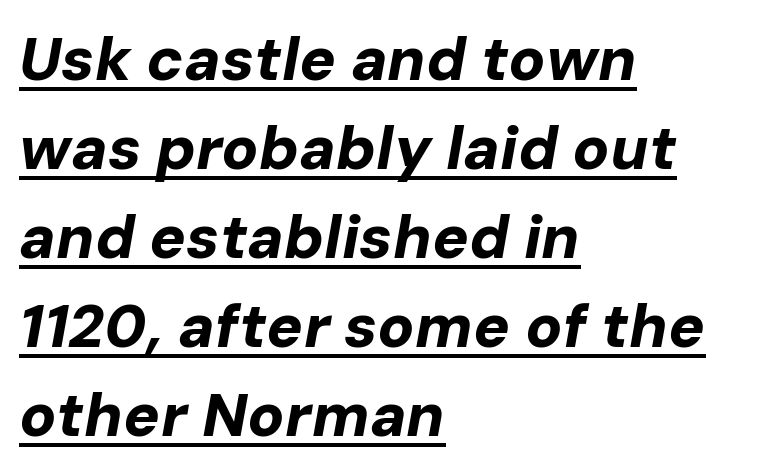
{"italic": "yes", "lean": "right", "slant_degrees": 10, "bold": "yes", "weight": "bold", "width": "normal", "stroke_contrast": "low", "x_height": "medium", "monospaced": "no", "underline": "yes", "align": "left", "line_spacing": "normal", "line_spacing_ratio": 1.46, "letter_spacing": "normal", "letter_spacing_em": 0.0, "glyph_px": 61}
